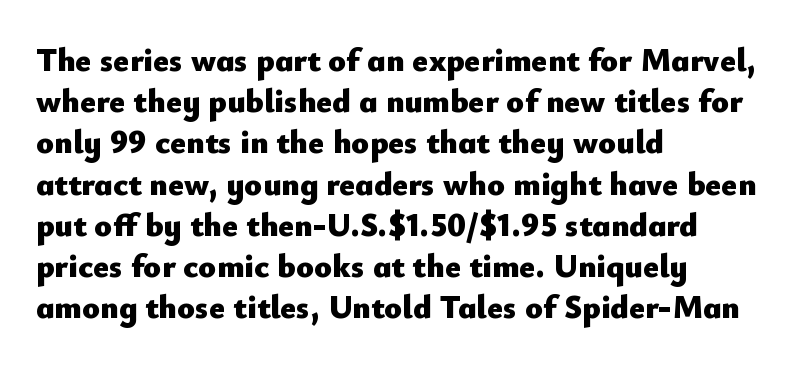
{"serif": "no", "italic": "no", "bold": "yes", "weight": "heavy", "width": "normal", "stroke_contrast": "low", "x_height": "small", "monospaced": "no", "underline": "no", "align": "left", "line_spacing": "normal", "line_spacing_ratio": 1.25, "letter_spacing": "normal", "letter_spacing_em": 0.0, "glyph_px": 33}
